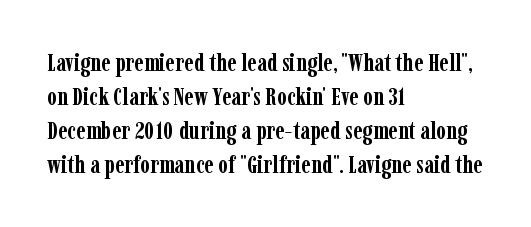
Just letters on the line, the space beneath them empty. No italicization has been applied; the sample stays upright. The rows are spaced the way most documents space them. The glyphs have the mass of a bold cut. Look at the tracking — it's just the regular setting, nothing added. Each line starts at the same left margin while the right side varies.
